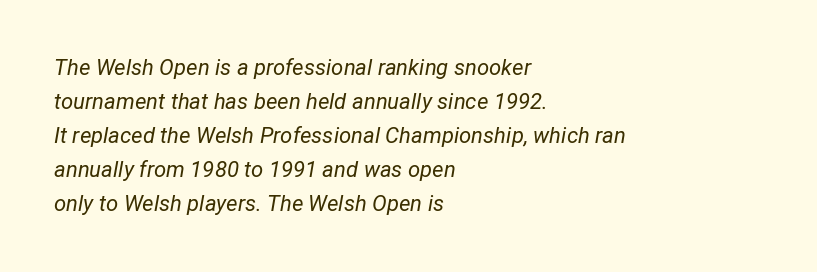
{"italic": "yes", "lean": "right", "slant_degrees": 12, "bold": "no", "underline": "no", "align": "left", "line_spacing": "normal", "line_spacing_ratio": 1.55, "letter_spacing": "normal", "letter_spacing_em": 0.0, "glyph_px": 22}
